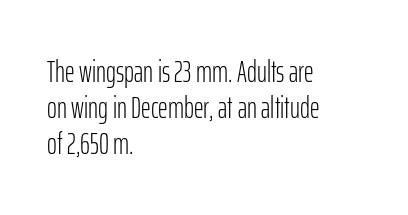
The image shows 30 px light, condensed sans-serif type, upright; set left-aligned, line spacing 1.2x, normal letter spacing, not underlined; low stroke contrast and a medium x-height.
